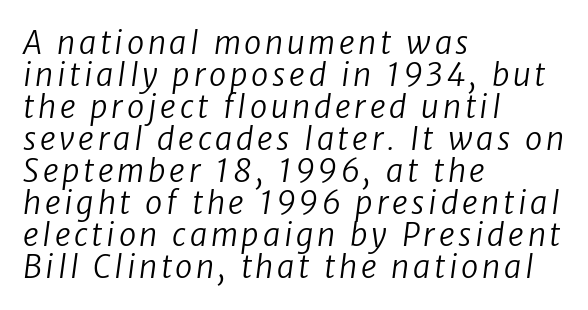
Heft: none added — not bold. Looks like regular typesetting: each glyph gets only the width it needs. Are there feet on the stems? There aren't — it's a sans. How would I describe the line gaps? Narrow and economical.
